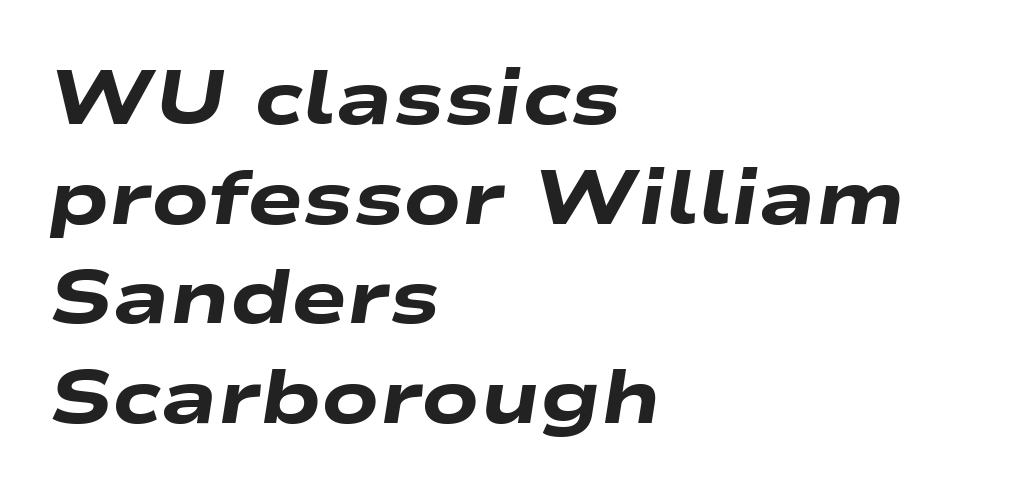
A dark, heavy texture on the line: the type is bold. The passage shown leans; its letterforms are oblique. This rendering features lettering with no underline. The setting favours the left margin, as ordinary paragraphs usually do.
